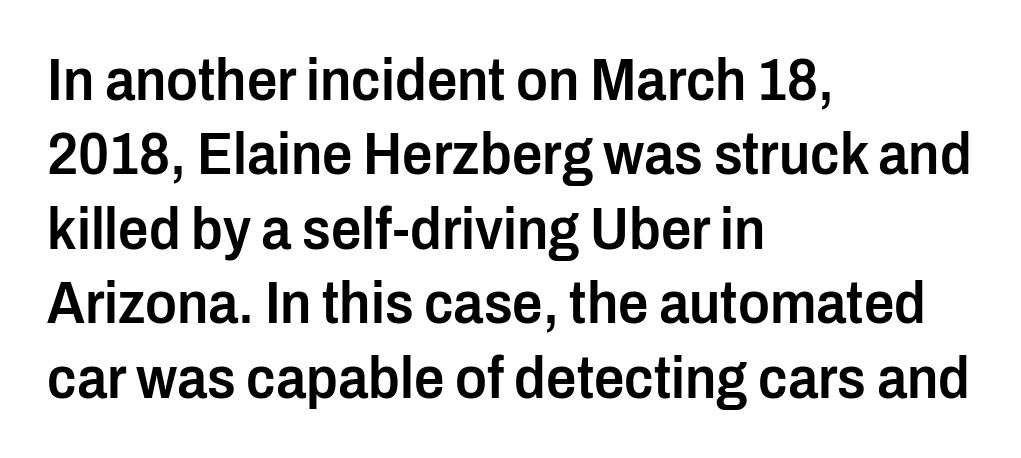
The image shows 60 px semibold, condensed sans-serif type, upright; set left-aligned, line spacing 1.24x, normal letter spacing, not underlined; low stroke contrast and a medium x-height.
